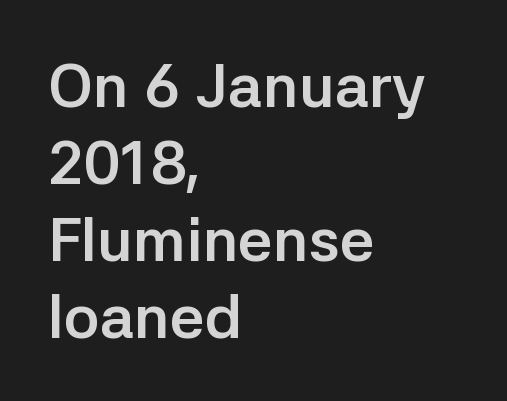
{"serif": "no", "italic": "no", "bold": "yes", "weight": "semibold", "width": "normal", "stroke_contrast": "low", "x_height": "medium", "monospaced": "no", "underline": "no", "align": "left", "line_spacing": "normal", "line_spacing_ratio": 1.26, "letter_spacing": "normal", "letter_spacing_em": 0.0, "glyph_px": 61}
